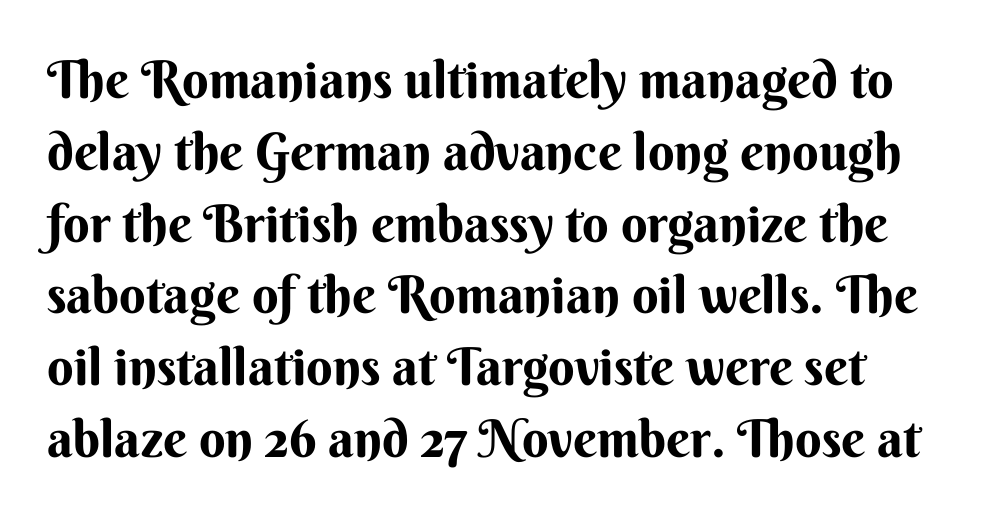
No extra tracking has been applied to these lines. Anything drawn beneath the words? Only blank space. Normally led — the rows are evenly, conventionally spaced. In terms of posture, this sample is upright.
